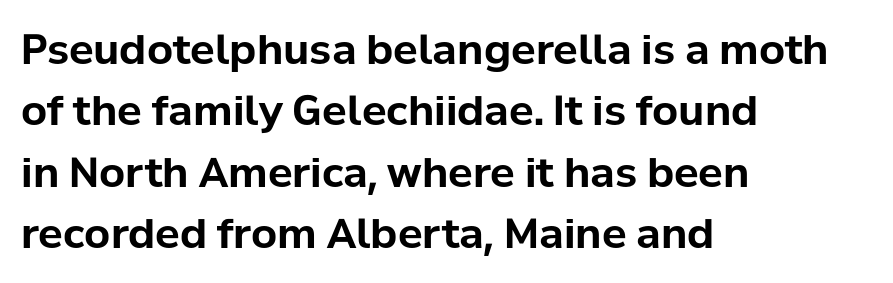
Q: Is the text bold? A: Yes.
Q: Is the text italic (slanted)? A: No, it is upright.
Q: Is the typeface a serif or a sans-serif typeface? A: Sans-serif.
Q: Is the text underlined? A: No.
Q: How is the paragraph aligned? A: Left-aligned.
Q: Is the spacing between letters normal or unusually wide? A: Normal.
Q: Is the spacing between lines tight, normal or loose? A: Normal.
Q: Width (condensed, normal, or wide)? A: Normal.
Q: Stroke contrast? A: Low.
Q: x-height? A: Medium.
Q: Monospaced? A: No.
